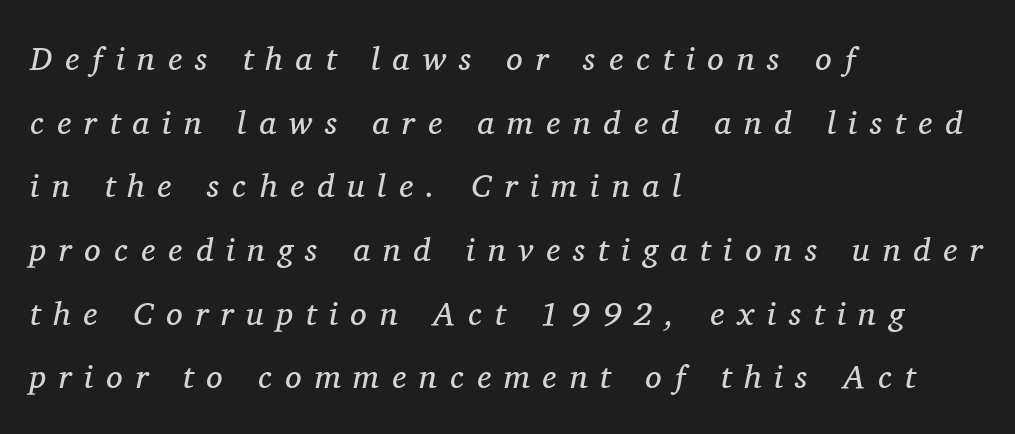
The image shows 33 px regular-weight serif type, italic (leaning right); set left-aligned, loose line spacing (1.93x), unusually wide letter spacing (+0.39 em), not underlined; medium stroke contrast and a medium x-height.
